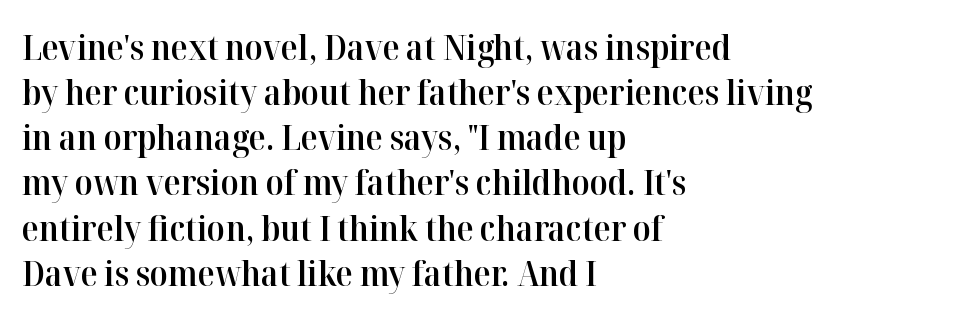
Rows of type keep a routine distance in the vertical direction. This rendering uses left alignment, leaving the right contour irregular. Serifs: yes, visible at the terminals of the letterforms. Slightly chunky letters — semibold, I'd say, not full bold. These lines keep a tight, regular rhythm from letter to letter.
